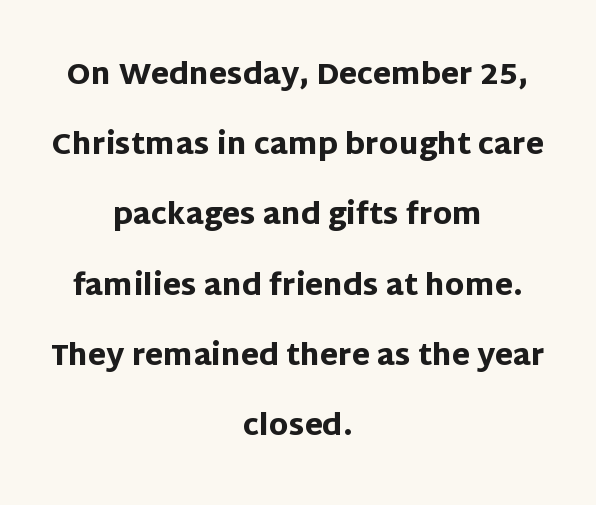
Stroke thickness is high; the sample reads as a true bold. Plain, unruled lines of type. Tracking value appears to be zero — textbook default spacing. Regarding serifs, this sample does without them. A student would call this center alignment; a typographer would say set centered.
